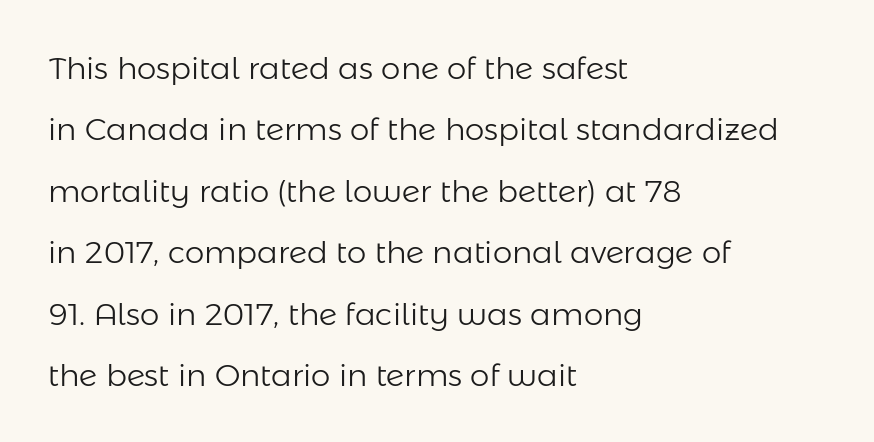
Does the leading feel generous? Absolutely, it's lavish. Tracking value appears to be zero — textbook default spacing. Compared with a centered layout, this one pins lines to the left instead. Spacing verdict: proportional, widths tailored to each character. A roman cut, with each character standing at attention. The typeface chosen for these lines omits serifs.
